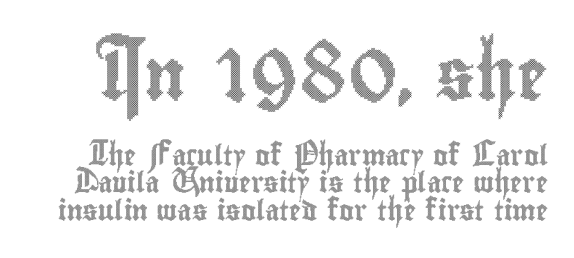
The image shows 51 px condensed type, upright; set normal line spacing (1.36x), normal letter spacing, not underlined; the first (top) block is 2.55x larger; a small x-height.
